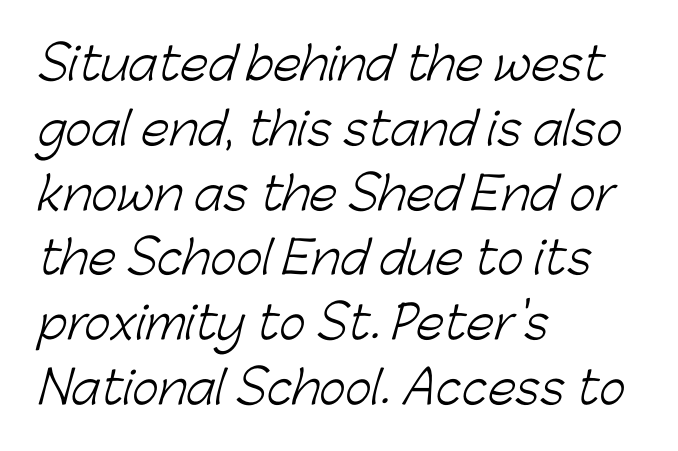
The paragraph shown leans on its left margin. Characters follow at the spacing the type designer built in. Do the characters align in a grid? No, the font is proportional. Nobody drew a line under any word here.
